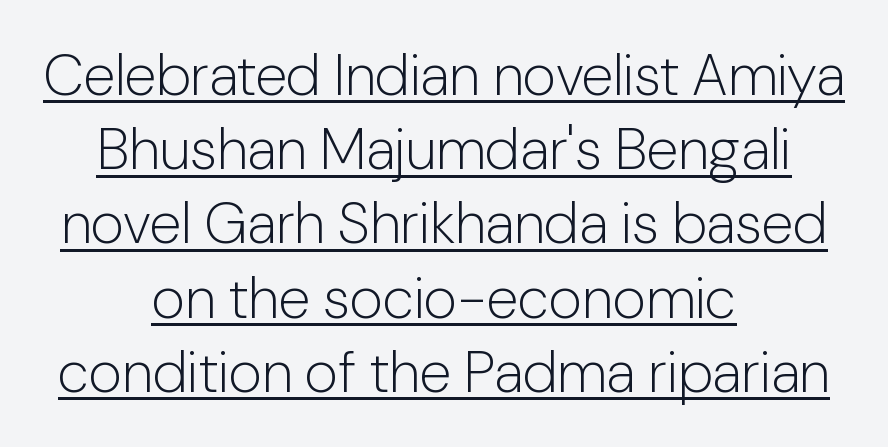
Leftover space on each line is divided equally before and after the words. This sample uses plain, unmodified letter spacing. The passage shown stacks its lines at a standard gap. Glance below the letters and you will spot a drawn line. Here the designer chose a conventional face with non-uniform glyph widths.
